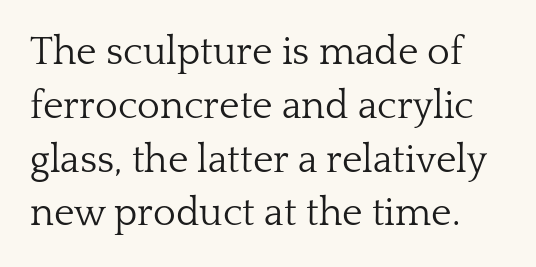
Q: Is the text bold? A: No.
Q: Is the text italic (slanted)? A: No, it is upright.
Q: Is the typeface a serif or a sans-serif typeface? A: Serif.
Q: Is the text underlined? A: No.
Q: Is the spacing between letters normal or unusually wide? A: Normal.
Q: Is the spacing between lines tight, normal or loose? A: Normal.
Q: Width (condensed, normal, or wide)? A: Normal.
Q: Stroke contrast? A: Low.
Q: x-height? A: Medium.
Q: Monospaced? A: No.
